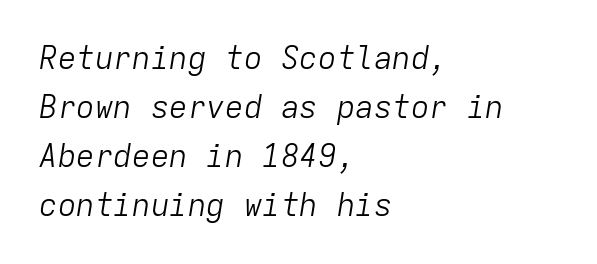
The image shows 31 px light type, italic (leaning right), monospaced; set left-aligned, normal line spacing (1.58x), normal letter spacing, not underlined; low stroke contrast and a medium x-height.
